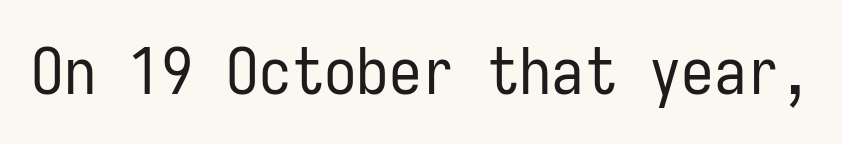
The image shows 65 px regular-weight, condensed sans-serif type, upright, monospaced; set normal letter spacing, not underlined; low stroke contrast and a medium x-height.
